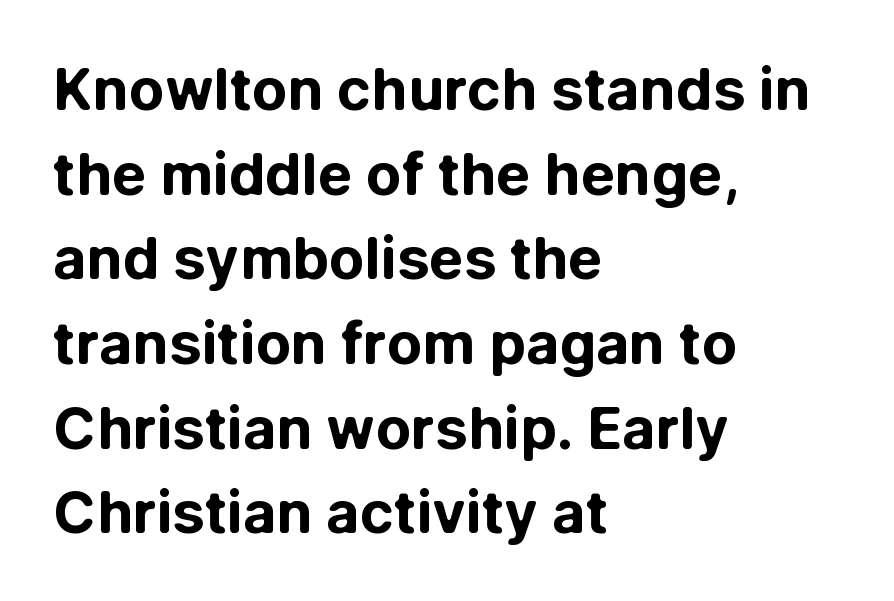
Q: Is the text bold? A: Yes.
Q: Is the text italic (slanted)? A: No, it is upright.
Q: Is the typeface a serif or a sans-serif typeface? A: Sans-serif.
Q: Is the text underlined? A: No.
Q: How is the paragraph aligned? A: Left-aligned.
Q: Is the spacing between letters normal or unusually wide? A: Normal.
Q: Is the spacing between lines tight, normal or loose? A: Normal.
Q: Width (condensed, normal, or wide)? A: Normal.
Q: Stroke contrast? A: Low.
Q: x-height? A: Medium.
Q: Monospaced? A: No.
